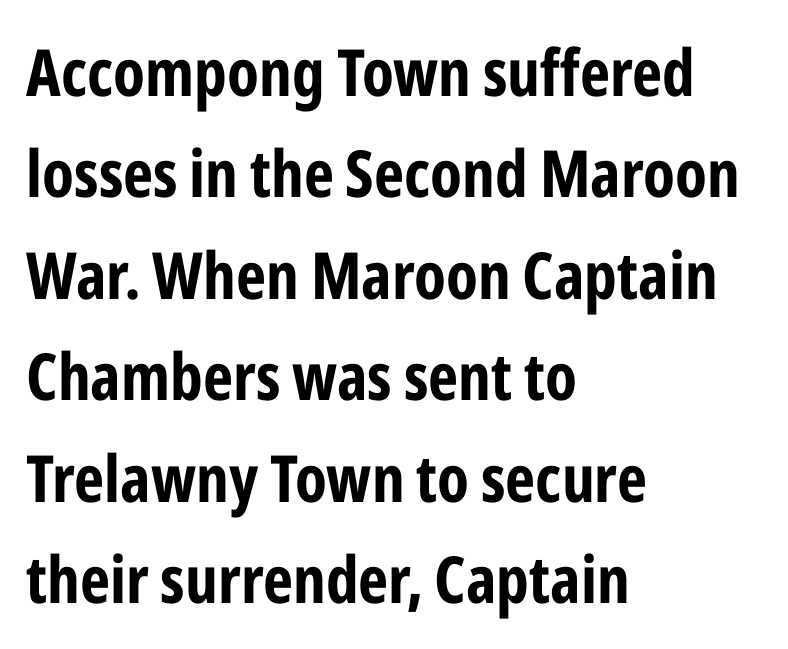
Q: Is the text bold? A: Yes.
Q: Is the text italic (slanted)? A: No, it is upright.
Q: Is the typeface a serif or a sans-serif typeface? A: Sans-serif.
Q: Is the text underlined? A: No.
Q: How is the paragraph aligned? A: Left-aligned.
Q: Is the spacing between letters normal or unusually wide? A: Normal.
Q: Is the spacing between lines tight, normal or loose? A: Normal.
Q: Width (condensed, normal, or wide)? A: Condensed.
Q: Stroke contrast? A: Low.
Q: x-height? A: Medium.
Q: Monospaced? A: No.
